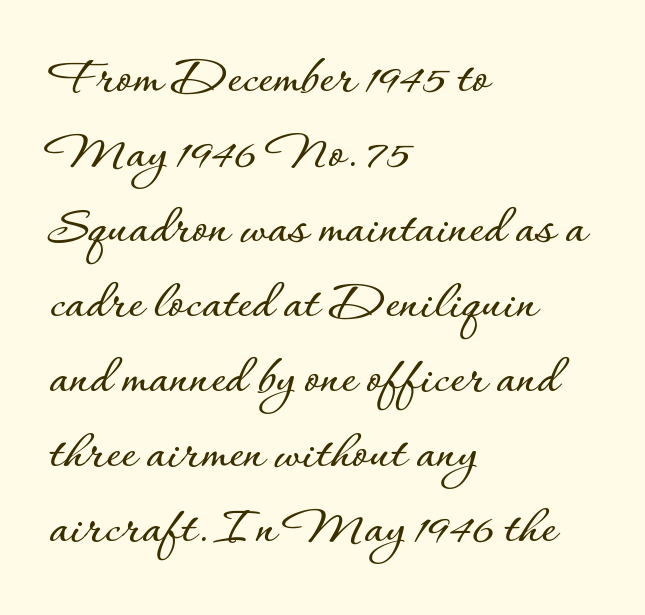
{"width": "normal", "stroke_contrast": "low", "x_height": "small", "monospaced": "no", "underline": "no", "align": "left", "line_spacing": "normal", "line_spacing_ratio": 1.34, "letter_spacing": "normal", "letter_spacing_em": 0.0, "glyph_px": 56}
